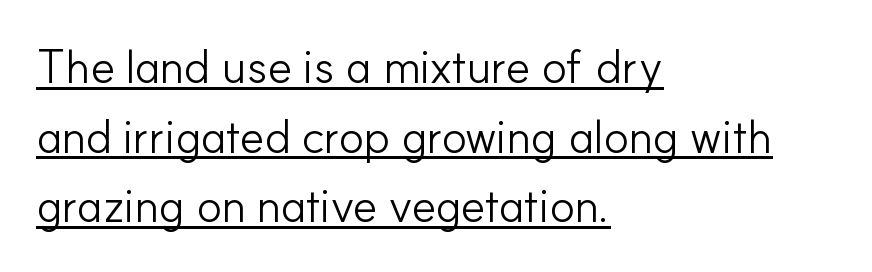
{"serif": "no", "italic": "no", "bold": "no", "weight": "light", "width": "normal", "stroke_contrast": "low", "x_height": "small", "monospaced": "no", "underline": "yes", "align": "left", "line_spacing": "normal", "line_spacing_ratio": 1.48, "letter_spacing": "normal", "letter_spacing_em": 0.0, "glyph_px": 47}
